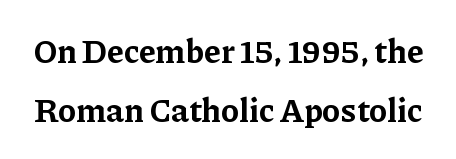
Chunky letters — that's bold for sure. Each letter keeps its own natural width here, so spacing adapts to shape. Spacing between characters is what you'd get straight out of the box. Glance below the letters and you will spot only blank space.
